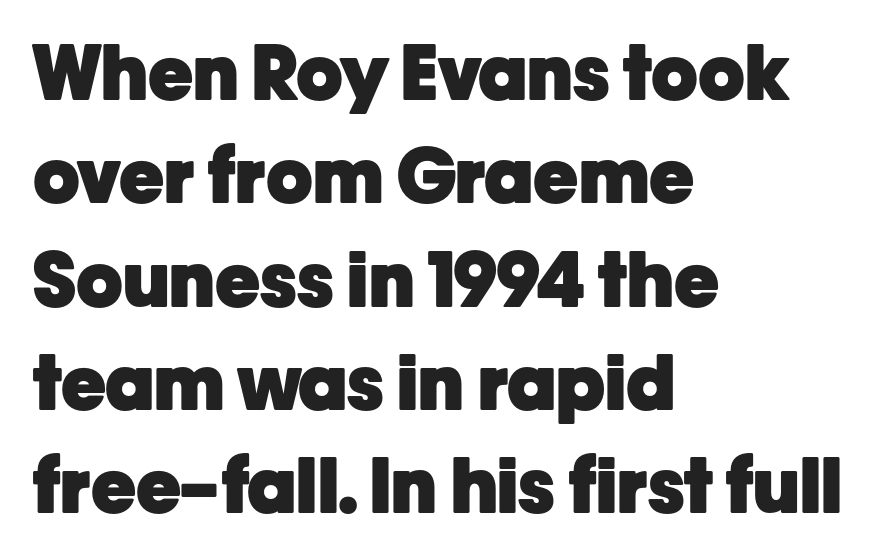
Every character sits straight up, as roman type does. Here the designer chose a conventional face with non-uniform glyph widths. Horizontal alignment here is leftward, the default for most running prose. The space between consecutive lines is moderate.
